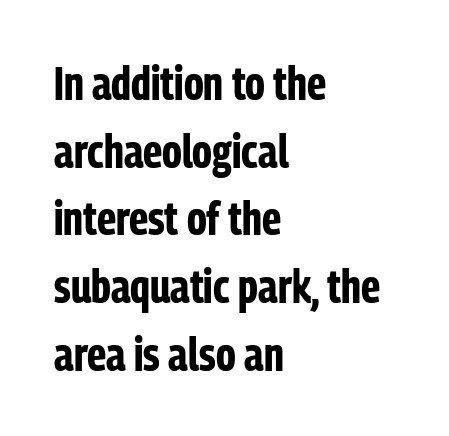
{"serif": "no", "italic": "no", "bold": "yes", "weight": "bold", "width": "condensed", "stroke_contrast": "low", "x_height": "medium", "monospaced": "no", "underline": "no", "align": "left", "line_spacing": "normal", "line_spacing_ratio": 1.44, "letter_spacing": "normal", "letter_spacing_em": 0.0, "glyph_px": 47}
